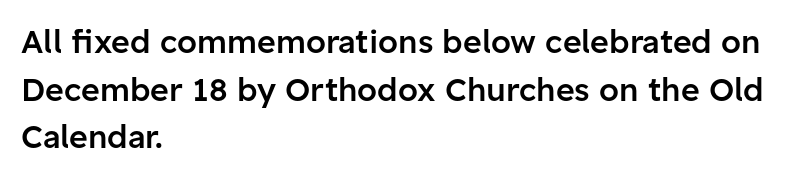
{"serif": "no", "italic": "no", "bold": "semi", "weight": "semibold", "width": "normal", "stroke_contrast": "low", "x_height": "medium", "monospaced": "no", "underline": "no", "align": "left", "line_spacing": "normal", "line_spacing_ratio": 1.49, "letter_spacing": "normal", "letter_spacing_em": 0.0, "glyph_px": 32}
